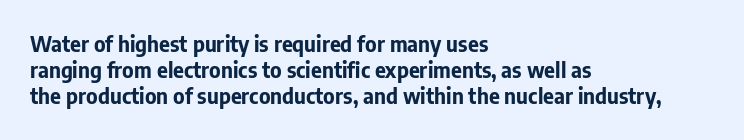
Does the weight exceed regular? Yes, all the way to bold. A typesetter would mark this as roman, not italic. The glyphs are unaccompanied by any horizontal stroke below them. Interline gaps are of average width in this sample. The horizontal fit of the characters is conventional and even.
